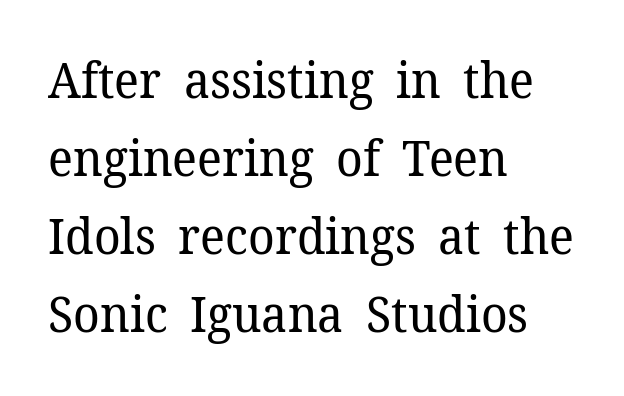
Q: Is the text bold? A: No.
Q: Is the text italic (slanted)? A: No, it is upright.
Q: Is the typeface a serif or a sans-serif typeface? A: Serif.
Q: Is the text underlined? A: No.
Q: How is the paragraph aligned? A: Left-aligned.
Q: Is the spacing between letters normal or unusually wide? A: Normal.
Q: Is the spacing between lines tight, normal or loose? A: Normal.
Q: Width (condensed, normal, or wide)? A: Normal.
Q: Stroke contrast? A: Low.
Q: x-height? A: Medium.
Q: Monospaced? A: No.
